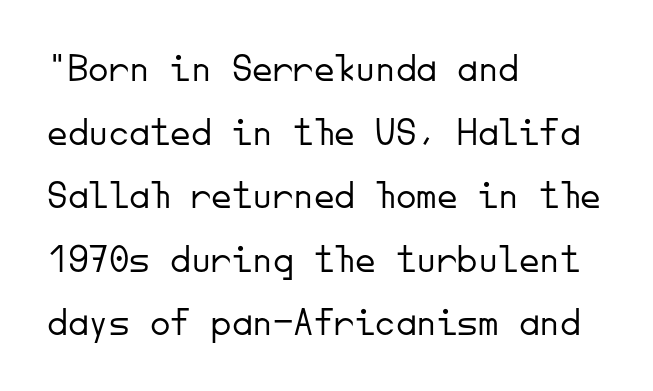
Q: Is the text bold? A: No.
Q: Is the text italic (slanted)? A: No, it is upright.
Q: Is the typeface a serif or a sans-serif typeface? A: Sans-serif.
Q: Is the text underlined? A: No.
Q: How is the paragraph aligned? A: Left-aligned.
Q: Is the spacing between letters normal or unusually wide? A: Normal.
Q: Is the spacing between lines tight, normal or loose? A: Normal.
Q: Width (condensed, normal, or wide)? A: Normal.
Q: Stroke contrast? A: Low.
Q: x-height? A: Small.
Q: Monospaced? A: Yes.
